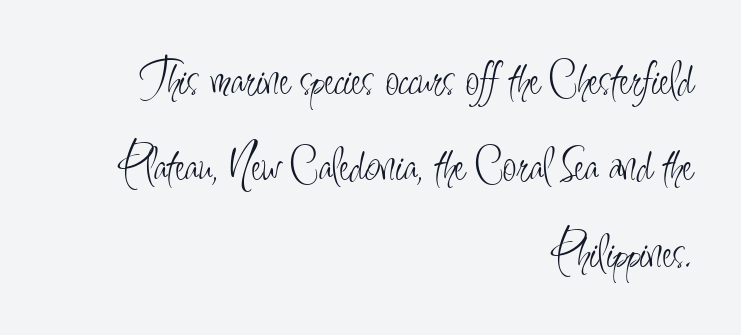
Q: Is the text bold? A: No.
Q: Is the typeface a serif or a sans-serif typeface? A: Sans-serif.
Q: Is the text underlined? A: No.
Q: How is the paragraph aligned? A: Right-aligned.
Q: Is the spacing between letters normal or unusually wide? A: Normal.
Q: Width (condensed, normal, or wide)? A: Condensed.
Q: Stroke contrast? A: Low.
Q: x-height? A: Small.
Q: Monospaced? A: No.
